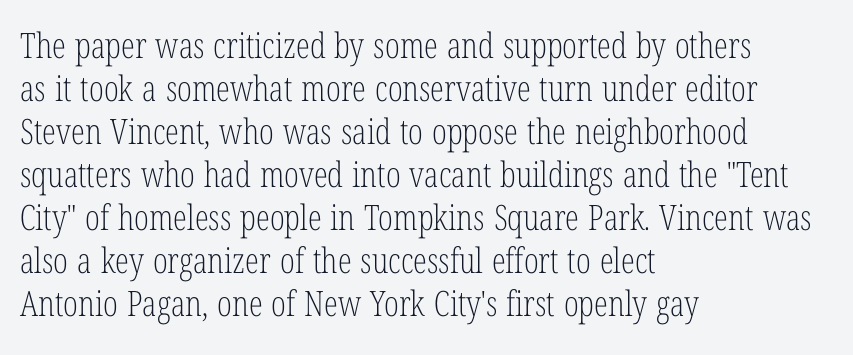
{"serif": "yes", "italic": "no", "bold": "no", "weight": "light", "width": "condensed", "stroke_contrast": "low", "x_height": "medium", "monospaced": "no", "underline": "no", "align": "left", "line_spacing_ratio": 1.23, "letter_spacing": "normal", "letter_spacing_em": 0.0, "glyph_px": 35}
